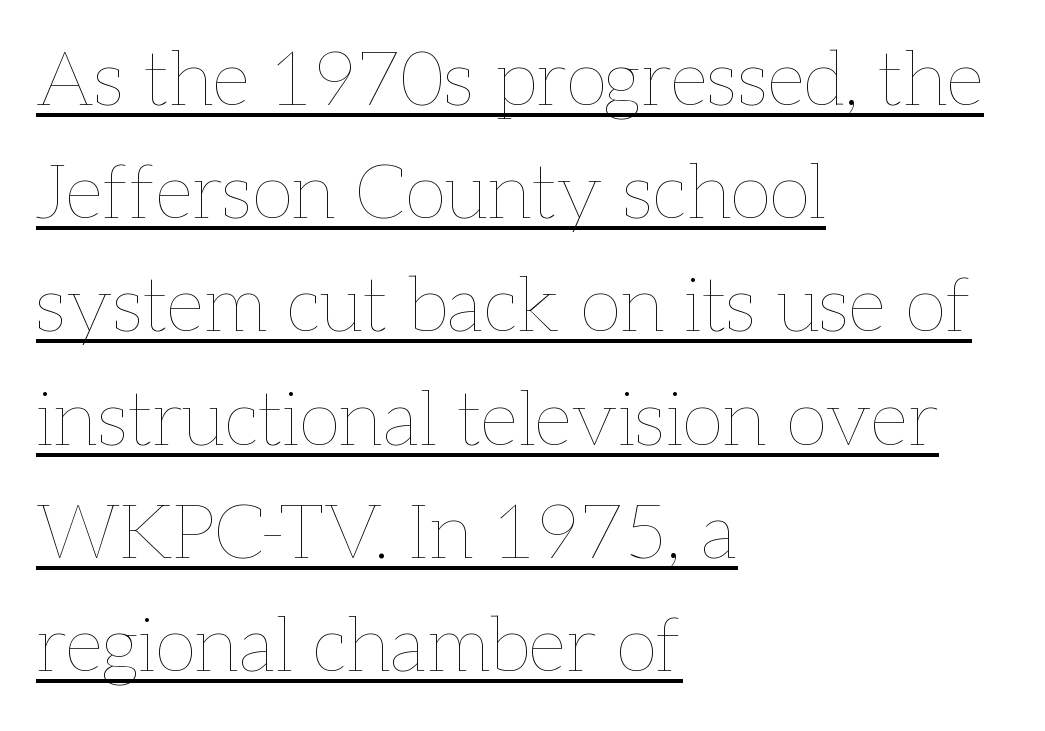
Q: Is the text bold? A: No.
Q: Is the text italic (slanted)? A: No, it is upright.
Q: Is the text underlined? A: Yes.
Q: How is the paragraph aligned? A: Left-aligned.
Q: Is the spacing between letters normal or unusually wide? A: Normal.
Q: Is the spacing between lines tight, normal or loose? A: Normal.
Q: Width (condensed, normal, or wide)? A: Normal.
Q: Stroke contrast? A: Low.
Q: x-height? A: Medium.
Q: Monospaced? A: No.
